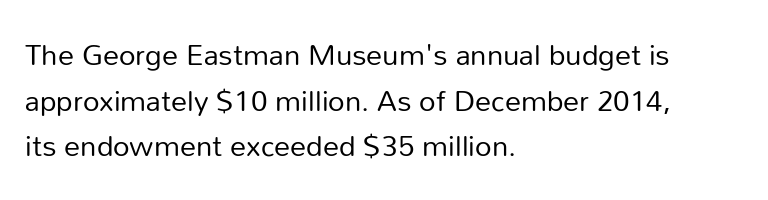
Q: Is the text bold? A: No.
Q: Is the text italic (slanted)? A: No, it is upright.
Q: Is the typeface a serif or a sans-serif typeface? A: Sans-serif.
Q: Is the text underlined? A: No.
Q: How is the paragraph aligned? A: Left-aligned.
Q: Is the spacing between letters normal or unusually wide? A: Normal.
Q: Is the spacing between lines tight, normal or loose? A: Normal.
Q: Width (condensed, normal, or wide)? A: Normal.
Q: Stroke contrast? A: Low.
Q: x-height? A: Medium.
Q: Monospaced? A: No.
